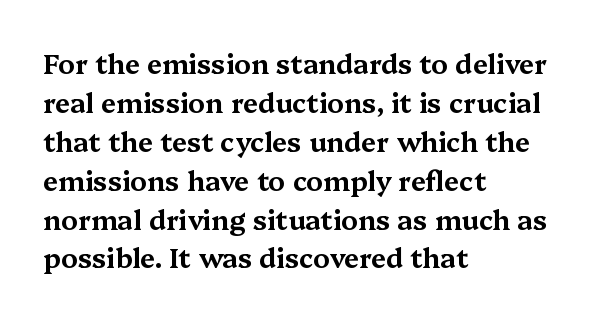
{"italic": "no", "underline": "no", "align": "left", "line_spacing": "normal", "line_spacing_ratio": 1.44, "letter_spacing": "normal", "letter_spacing_em": 0.0, "glyph_px": 27}
